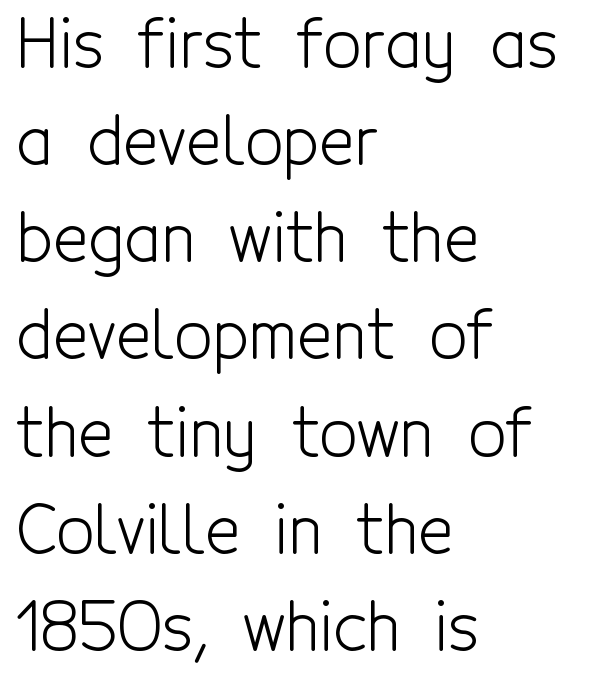
Q: Is the text bold? A: No.
Q: Is the text italic (slanted)? A: No, it is upright.
Q: Is the typeface a serif or a sans-serif typeface? A: Sans-serif.
Q: Is the text underlined? A: No.
Q: How is the paragraph aligned? A: Left-aligned.
Q: Is the spacing between letters normal or unusually wide? A: Normal.
Q: Is the spacing between lines tight, normal or loose? A: Normal.
Q: Width (condensed, normal, or wide)? A: Condensed.
Q: x-height? A: Medium.
Q: Monospaced? A: No.
